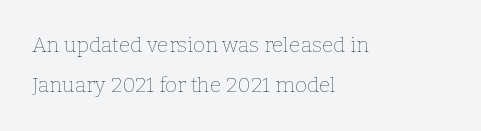
{"italic": "no", "bold": "no", "underline": "no", "align": "left", "line_spacing": "loose", "line_spacing_ratio": 1.91, "letter_spacing": "normal", "letter_spacing_em": 0.0, "glyph_px": 21}
